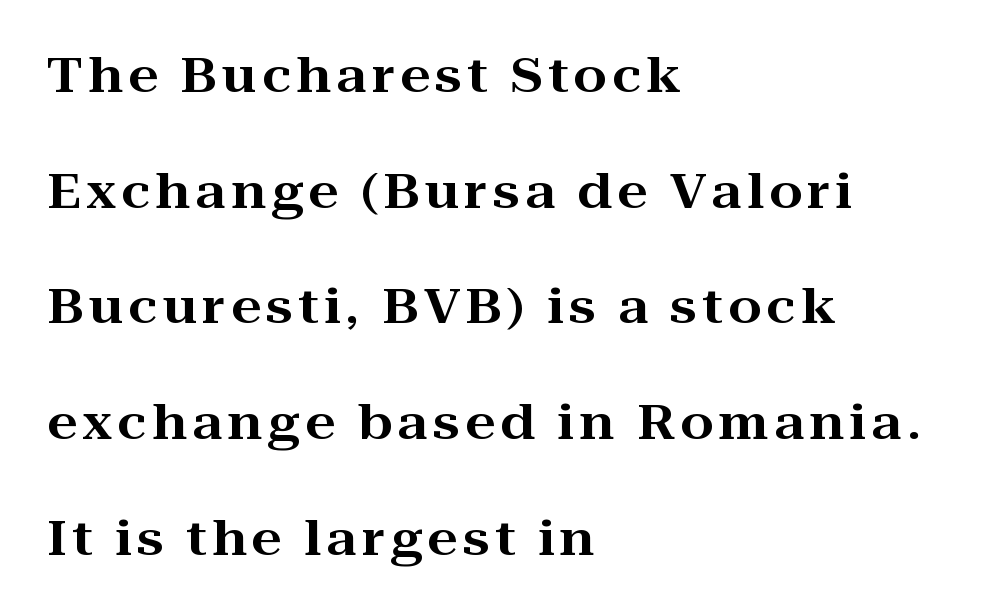
This is serif lettering, the kind often seen in printed books. Characters remain perfectly vertical along every line. Which margin do the lines hug? The left one — the right edge is uneven. Baseline-to-baseline distance is far greater than the letter height.
